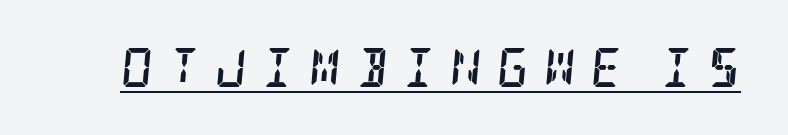
Stroke terminals: seriffed. The rendering inserts visible extra space after every character. Is there an underline? Yes — a line sits under the letters. A dark, heavy texture on the line: the type is bold. Tall strokes in this sample are angled rather than plumb.
